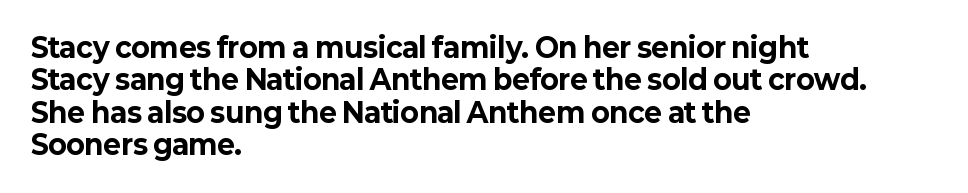
{"italic": "no", "bold": "yes", "underline": "no", "align": "left", "line_spacing_ratio": 1.2, "letter_spacing": "normal", "letter_spacing_em": 0.0, "glyph_px": 27}
